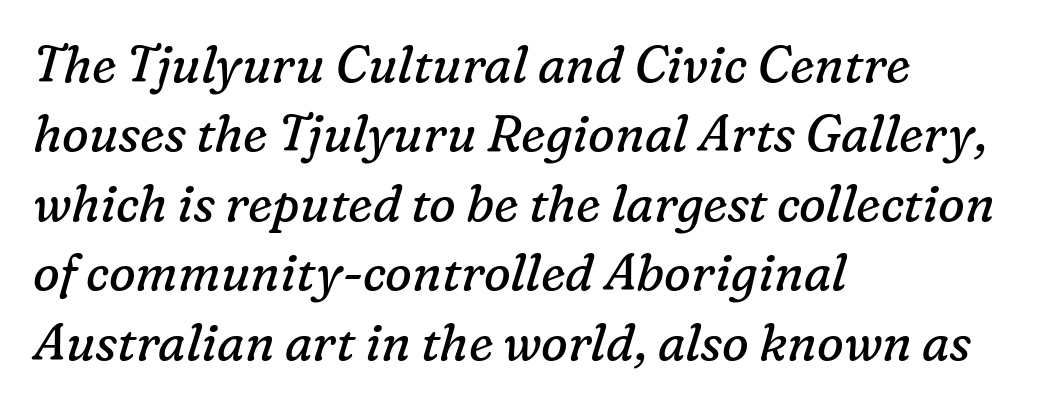
The image shows 50 px regular-weight serif type, italic (leaning right); set left-aligned, normal line spacing (1.39x), normal letter spacing, not underlined; low stroke contrast and a medium x-height.
